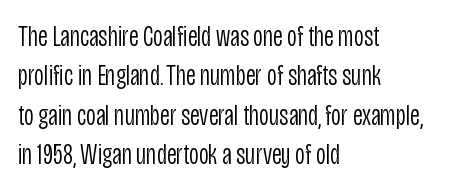
The image shows 30 px light, condensed sans-serif type, upright; set left-aligned, normal line spacing (1.31x), normal letter spacing, not underlined; low stroke contrast and a large x-height.
